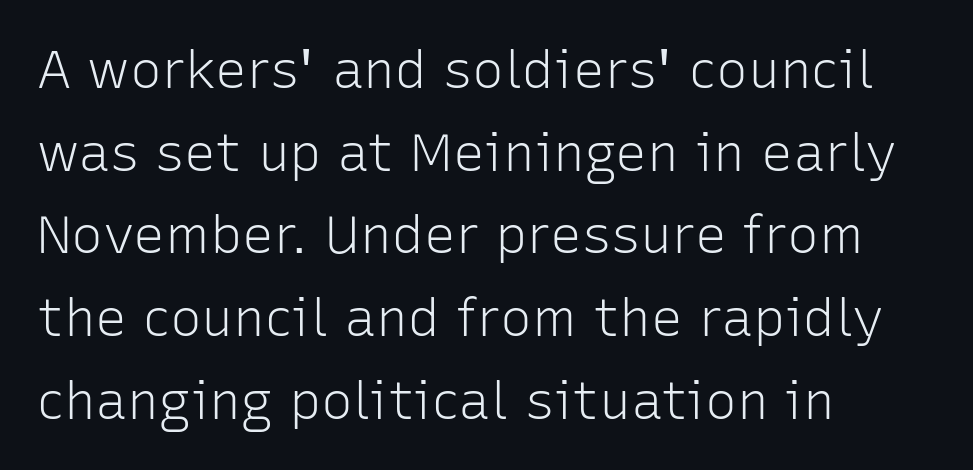
The typeface chosen for these lines omits serifs. The gaps between neighbouring characters are ordinary and unremarkable. The rendering anchors every line to the left-hand side. The glyphs are unaccompanied by any horizontal stroke below them. Whoever set this chose a conventional vertical rhythm. Italic? Not at all — the glyphs are vertical.
